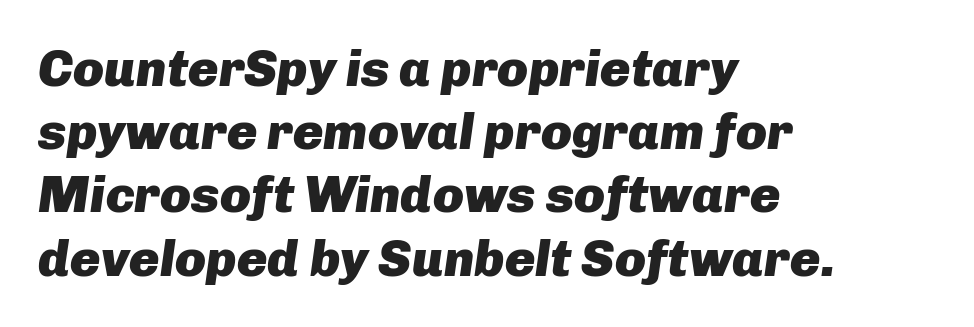
The strokes are fattened all the way to bold. Slanted lettering throughout. Honestly, there is no underline to notice here at all. Visually the block forms a straight wall on the left and a jagged coastline on the right. Nobody touched the tracking dial on this one. Character widths vary here, with narrow letters taking less room than wide ones.
